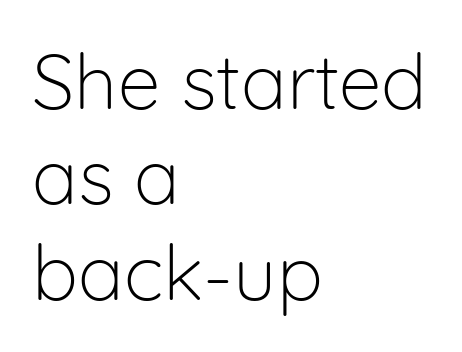
Q: Is the text bold? A: No.
Q: Is the text italic (slanted)? A: No, it is upright.
Q: Is the typeface a serif or a sans-serif typeface? A: Sans-serif.
Q: Is the text underlined? A: No.
Q: How is the paragraph aligned? A: Left-aligned.
Q: Is the spacing between letters normal or unusually wide? A: Normal.
Q: Width (condensed, normal, or wide)? A: Normal.
Q: Stroke contrast? A: Low.
Q: x-height? A: Medium.
Q: Monospaced? A: No.
